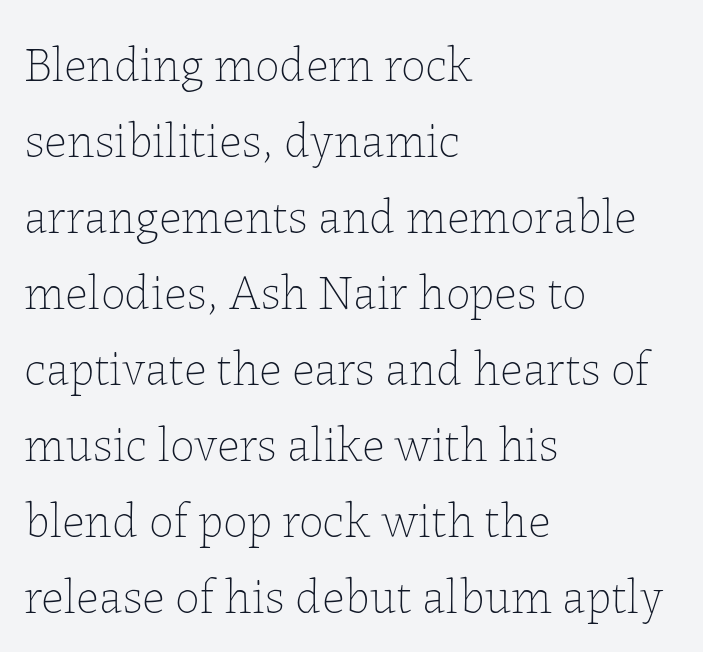
Vertical strokes here are truly vertical. Nobody touched the tracking dial on this one. Descender tails drop into unmarked territory. These lines are rendered in a variable-pitch font. No letter is thick-stroked: the sample isn't bold. The leading is moderate, giving the passage an even texture.
